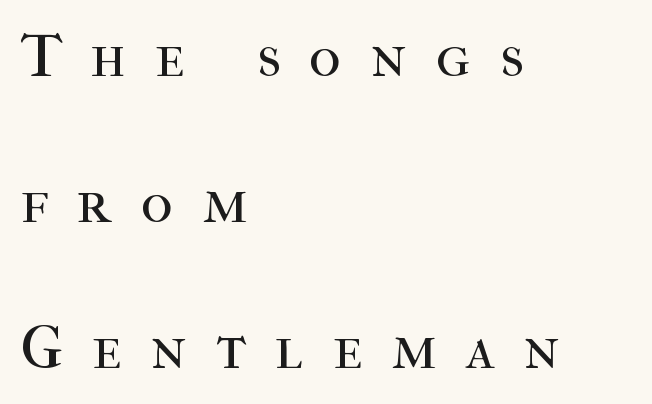
Spacing between characters has been opened up far beyond the box default. The font sits on the lighter half of the weight spectrum, regular included. In terms of letterform style, serifs are clearly present. You could not count columns in this text — the font is proportionally spaced. A classic flush-left, rag-right setting is used for this passage.
